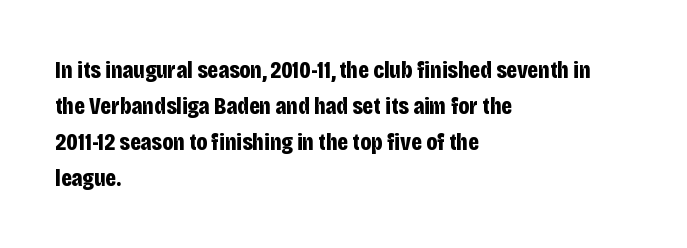
Q: Is the text bold? A: Yes.
Q: Is the text italic (slanted)? A: No, it is upright.
Q: Is the text underlined? A: No.
Q: How is the paragraph aligned? A: Left-aligned.
Q: Is the spacing between letters normal or unusually wide? A: Normal.
Q: Is the spacing between lines tight, normal or loose? A: Normal.
